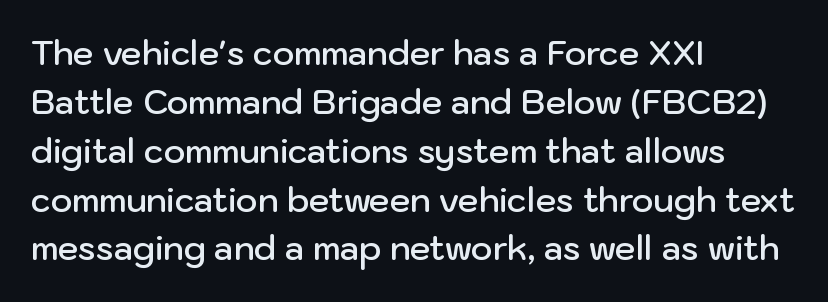
{"serif": "no", "italic": "no", "bold": "semi", "weight": "semibold", "width": "normal", "stroke_contrast": "low", "x_height": "medium", "monospaced": "no", "underline": "no", "align": "left", "line_spacing": "normal", "line_spacing_ratio": 1.48, "letter_spacing": "normal", "letter_spacing_em": 0.0, "glyph_px": 33}
